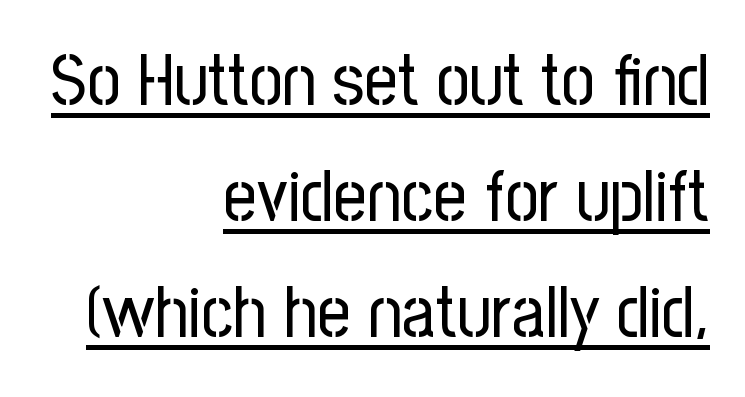
The image shows 73 px regular-weight, condensed sans-serif type, upright; set right-aligned, normal line spacing (1.59x), normal letter spacing, underlined; low stroke contrast and a medium x-height.
